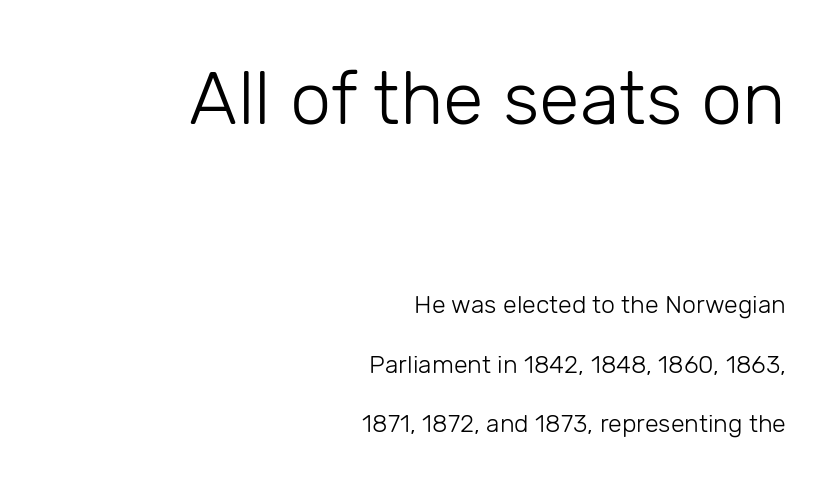
Q: Is the text bold? A: No.
Q: Is the text italic (slanted)? A: No, it is upright.
Q: Is the typeface a serif or a sans-serif typeface? A: Sans-serif.
Q: Is the text underlined? A: No.
Q: How is the paragraph aligned? A: Right-aligned.
Q: Is the spacing between letters normal or unusually wide? A: Normal.
Q: Is the spacing between lines tight, normal or loose? A: Loose.
Q: Which block of text is set in a larger size, the first (top) or the second (bottom)? A: The first (top) one.
Q: Width (condensed, normal, or wide)? A: Normal.
Q: Stroke contrast? A: Low.
Q: x-height? A: Medium.
Q: Monospaced? A: No.
